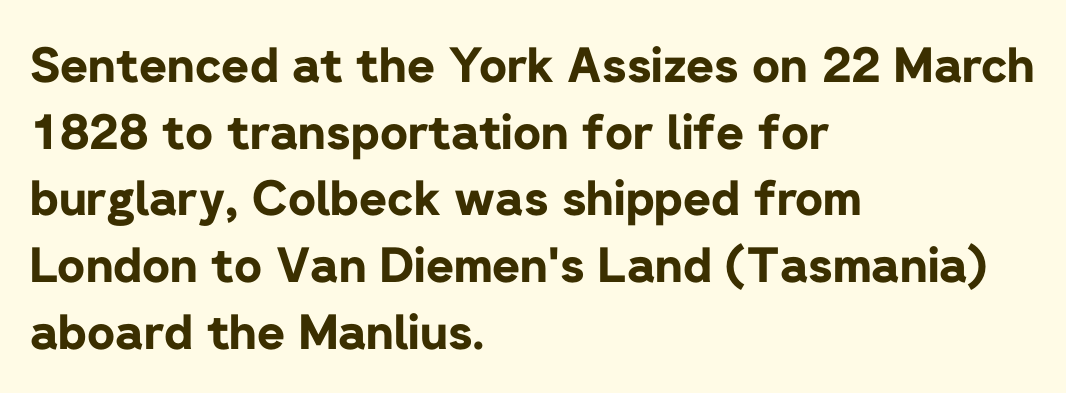
The image shows 48 px bold sans-serif type, upright; set left-aligned, normal line spacing (1.39x), normal letter spacing, not underlined; low stroke contrast and a medium x-height.
